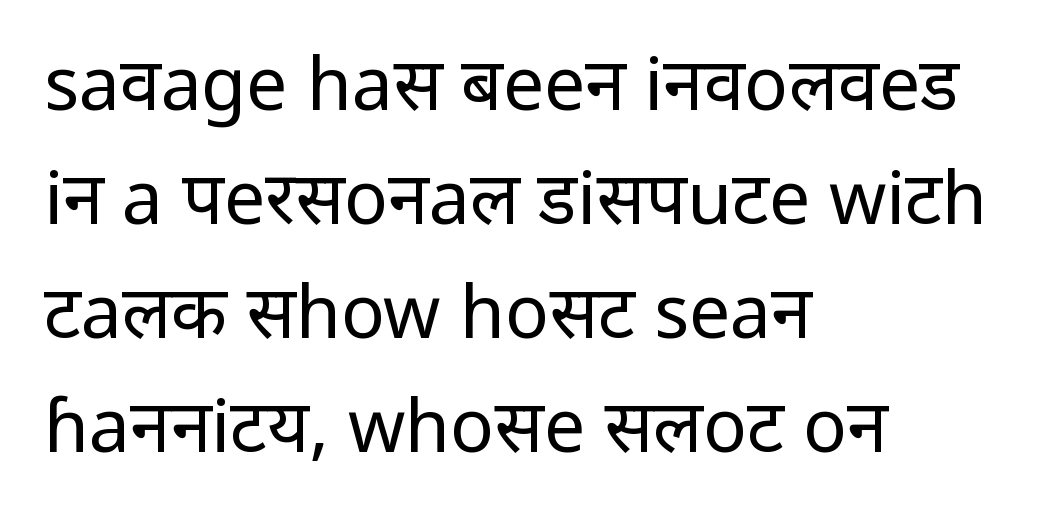
The image shows 73 px regular-weight sans-serif type, upright; set left-aligned, normal line spacing (1.56x), normal letter spacing, not underlined; low stroke contrast and a medium x-height.
